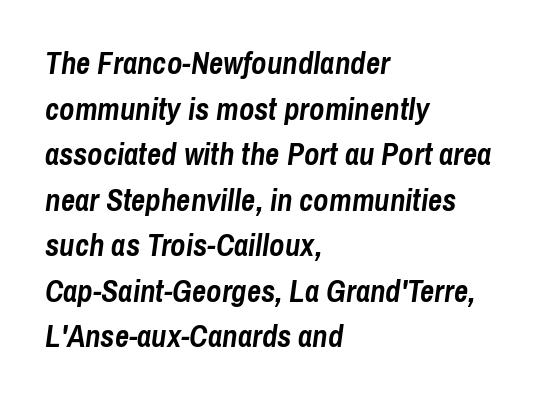
The specimen omits any rule beneath the text block's lines. The rows are spaced the way most documents space them. This sample has the flowing, uneven cadence of proportional lettering. Words appear dense and cohesive because spacing is normal. The ragged edge is on the right, which tells us the setting is flush left. Compared with ordinary roman type, these characters are visibly tilted.
